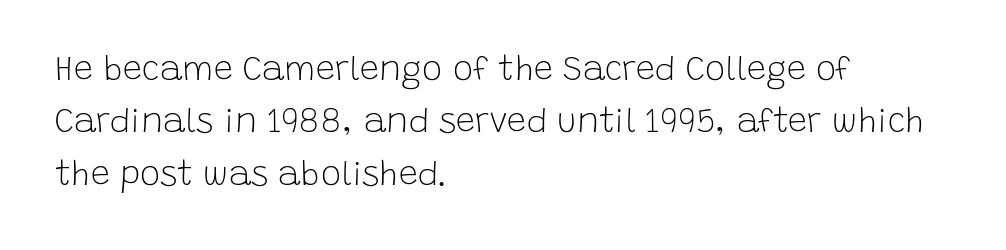
Q: Is the text bold? A: No.
Q: Is the text italic (slanted)? A: No, it is upright.
Q: Is the typeface a serif or a sans-serif typeface? A: Sans-serif.
Q: Is the text underlined? A: No.
Q: How is the paragraph aligned? A: Left-aligned.
Q: Is the spacing between letters normal or unusually wide? A: Normal.
Q: Is the spacing between lines tight, normal or loose? A: Normal.
Q: Width (condensed, normal, or wide)? A: Normal.
Q: Stroke contrast? A: Low.
Q: x-height? A: Large.
Q: Monospaced? A: No.
